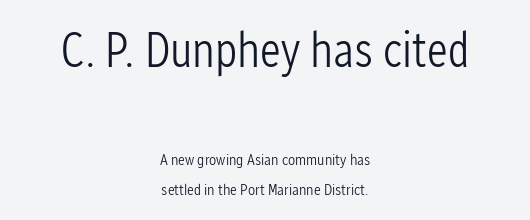
The image shows 49 px light, condensed sans-serif type, upright; set centered, line spacing 1.84x, normal letter spacing, not underlined; the first (top) block is 3.06x larger; low stroke contrast and a medium x-height.
